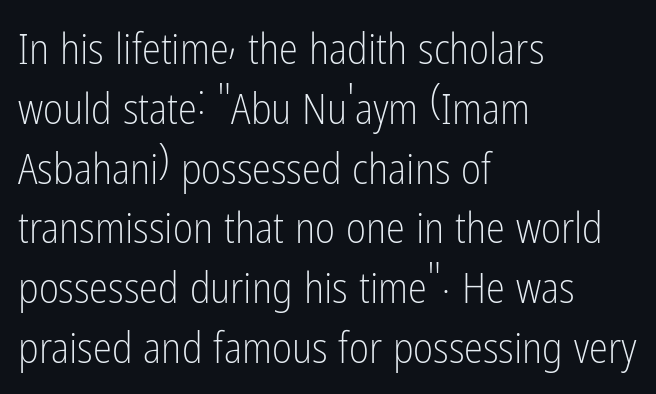
Posture: straight, roman, zero tilt. You could not count columns in this text — the font is proportionally spaced. The rendering uses a moderate line-height, typical for paragraphs. The zone under the glyphs is completely vacant. Does extra space separate the letters? No, they use regular spacing.
